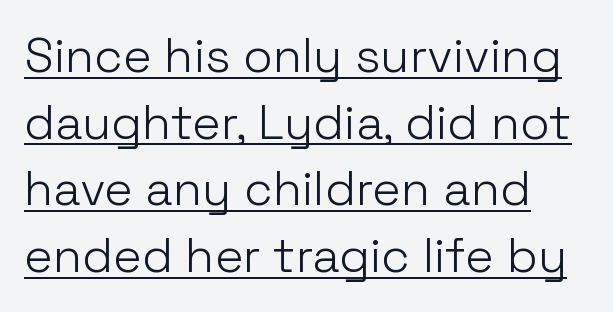
Q: Is the text bold? A: No.
Q: Is the text italic (slanted)? A: No, it is upright.
Q: Is the typeface a serif or a sans-serif typeface? A: Sans-serif.
Q: Is the text underlined? A: Yes.
Q: How is the paragraph aligned? A: Left-aligned.
Q: Is the spacing between letters normal or unusually wide? A: Normal.
Q: Is the spacing between lines tight, normal or loose? A: Normal.
Q: Width (condensed, normal, or wide)? A: Normal.
Q: Stroke contrast? A: Low.
Q: x-height? A: Medium.
Q: Monospaced? A: No.
